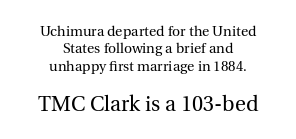
The image shows 21 px text type, upright; set centered, line spacing 1.24x, normal letter spacing, not underlined; the second (bottom) block is 1.5x larger.
